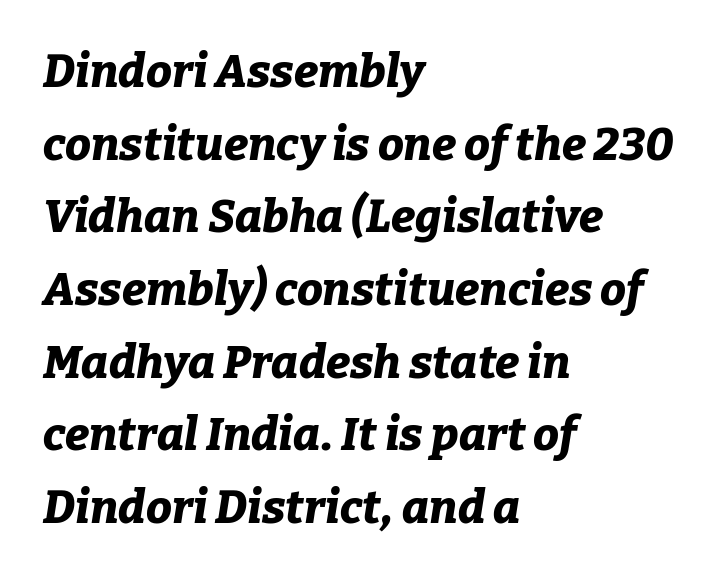
Q: Is the text bold? A: Yes.
Q: Is the text italic (slanted)? A: Yes, it leans right by about 9 degrees.
Q: Is the text underlined? A: No.
Q: How is the paragraph aligned? A: Left-aligned.
Q: Is the spacing between letters normal or unusually wide? A: Normal.
Q: Is the spacing between lines tight, normal or loose? A: Normal.
Q: Width (condensed, normal, or wide)? A: Normal.
Q: Stroke contrast? A: Low.
Q: x-height? A: Medium.
Q: Monospaced? A: No.
